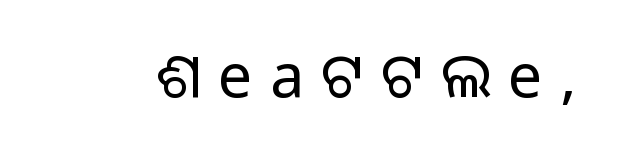
Q: Is the text bold? A: No.
Q: Is the text italic (slanted)? A: No, it is upright.
Q: Is the typeface a serif or a sans-serif typeface? A: Sans-serif.
Q: Is the text underlined? A: No.
Q: Is the spacing between letters normal or unusually wide? A: Unusually wide.
Q: Width (condensed, normal, or wide)? A: Normal.
Q: Stroke contrast? A: Low.
Q: x-height? A: Medium.
Q: Monospaced? A: No.
